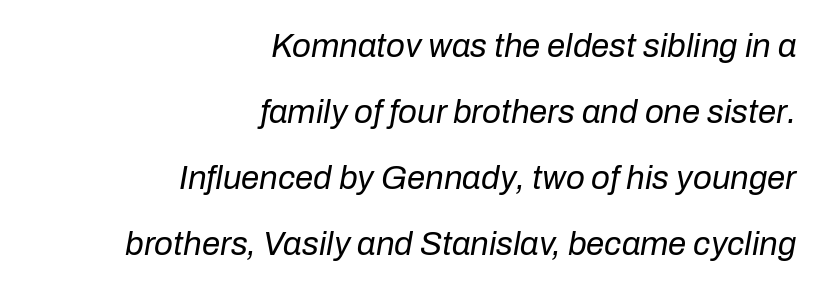
Q: Is the text bold? A: No.
Q: Is the text italic (slanted)? A: Yes, it leans right by about 10 degrees.
Q: Is the text underlined? A: No.
Q: How is the paragraph aligned? A: Right-aligned.
Q: Is the spacing between letters normal or unusually wide? A: Normal.
Q: Is the spacing between lines tight, normal or loose? A: Loose.
Q: Width (condensed, normal, or wide)? A: Normal.
Q: Stroke contrast? A: Low.
Q: x-height? A: Medium.
Q: Monospaced? A: No.
